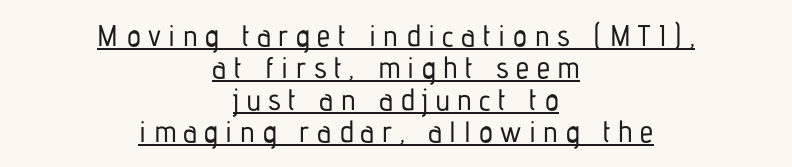
{"serif": "no", "italic": "no", "width": "condensed", "stroke_contrast": "low", "x_height": "medium", "monospaced": "no", "underline": "yes", "align": "center", "line_spacing": "tight", "line_spacing_ratio": 1.07, "letter_spacing": "wide", "letter_spacing_em": 0.25, "glyph_px": 30}
